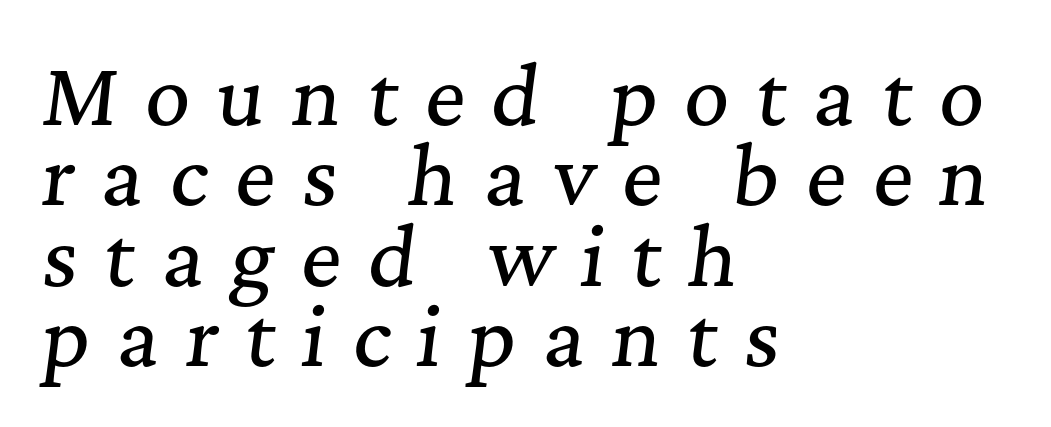
{"serif": "yes", "italic": "yes", "lean": "right", "slant_degrees": 7, "width": "normal", "stroke_contrast": "medium", "x_height": "medium", "monospaced": "no", "underline": "no", "align": "left", "line_spacing": "tight", "line_spacing_ratio": 1.03, "letter_spacing": "wide", "letter_spacing_em": 0.34, "glyph_px": 78}
